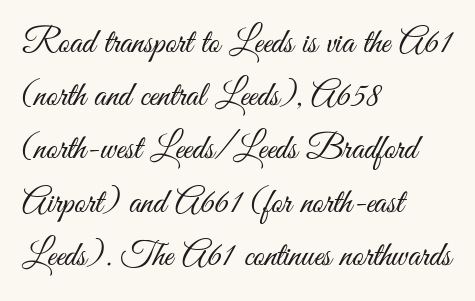
The image shows 35 px light, condensed sans-serif type; set left-aligned, normal line spacing (1.52x), normal letter spacing, not underlined; medium stroke contrast and a small x-height.
